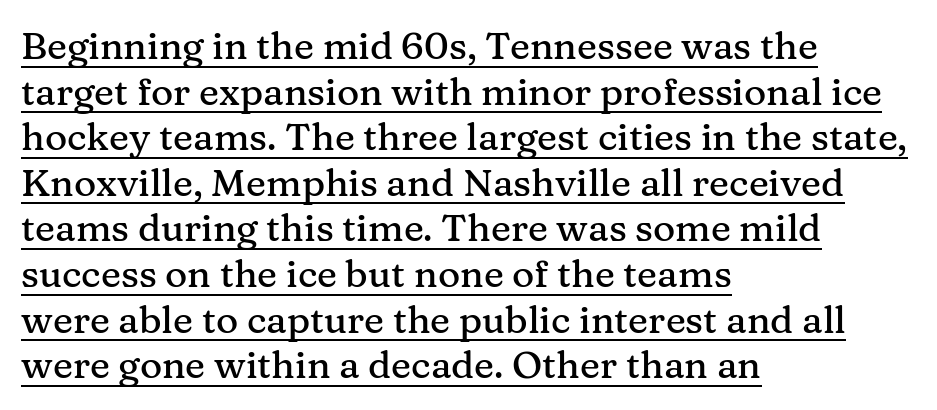
Q: Is the text italic (slanted)? A: No, it is upright.
Q: Is the typeface a serif or a sans-serif typeface? A: Serif.
Q: Is the text underlined? A: Yes.
Q: How is the paragraph aligned? A: Left-aligned.
Q: Is the spacing between letters normal or unusually wide? A: Normal.
Q: Width (condensed, normal, or wide)? A: Normal.
Q: Stroke contrast? A: Medium.
Q: x-height? A: Medium.
Q: Monospaced? A: No.
